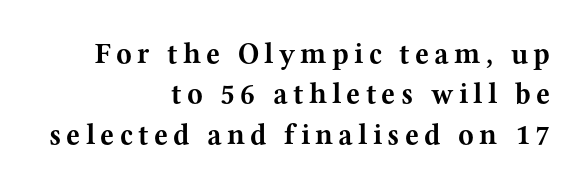
The image shows 29 px bold, wide serif type, upright; set right-aligned, normal line spacing (1.39x), not underlined; medium stroke contrast and a medium x-height.
